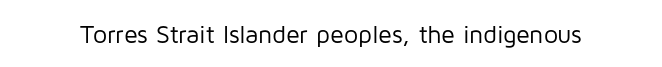
The rendering keeps characters at their native spacing. The font sits on the lighter half of the weight spectrum, regular included. Quick note: underline off. Is there any slant? The stems are plumb.
